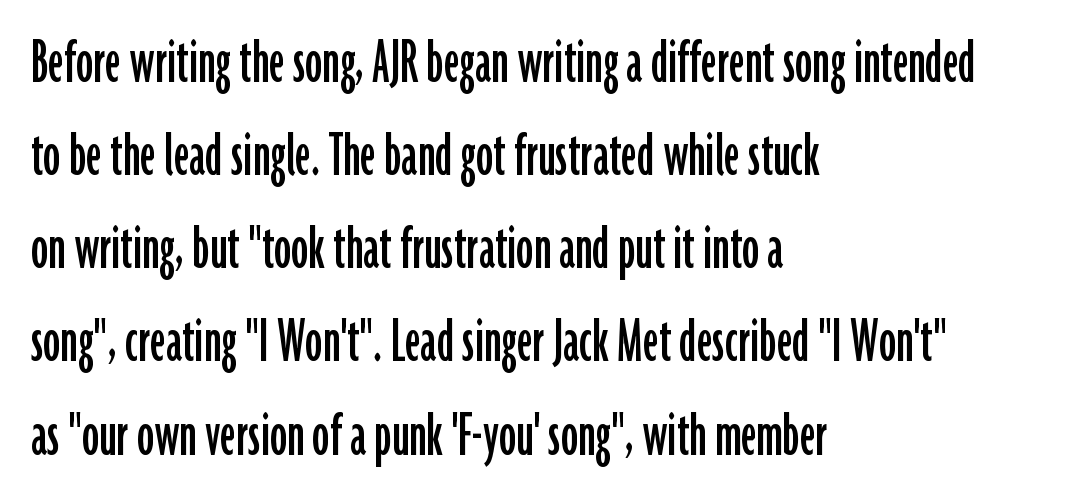
Q: Is the text italic (slanted)? A: No, it is upright.
Q: Is the typeface a serif or a sans-serif typeface? A: Sans-serif.
Q: Is the text underlined? A: No.
Q: How is the paragraph aligned? A: Left-aligned.
Q: Is the spacing between letters normal or unusually wide? A: Normal.
Q: Is the spacing between lines tight, normal or loose? A: Normal.
Q: Width (condensed, normal, or wide)? A: Condensed.
Q: Stroke contrast? A: Low.
Q: x-height? A: Medium.
Q: Monospaced? A: No.
